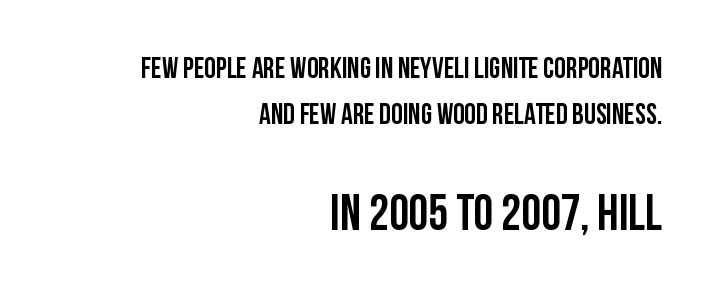
{"serif": "no", "italic": "no", "bold": "yes", "weight": "semibold", "width": "condensed", "stroke_contrast": "low", "x_height": "large", "monospaced": "no", "underline": "no", "align": "right", "line_spacing": "normal", "line_spacing_ratio": 1.6, "letter_spacing": "normal", "letter_spacing_em": 0.0, "larger_block": "second", "size_ratio": 1.72, "glyph_px": 50}
